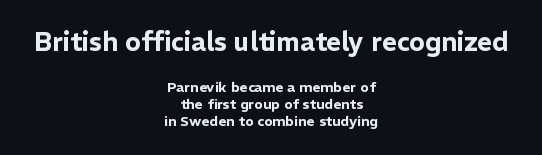
The letters stand straight up with perfectly vertical stems. Neither beginnings nor endings align; midpoints do. No word sits above an underline. These lines keep a tight, regular rhythm from letter to letter.
